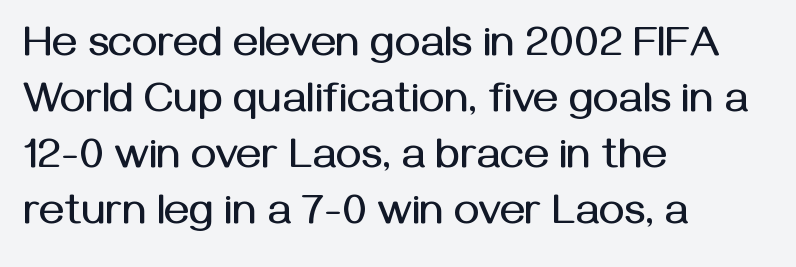
{"serif": "no", "italic": "no", "width": "normal", "stroke_contrast": "medium", "x_height": "medium", "monospaced": "no", "underline": "no", "align": "left", "line_spacing": "normal", "line_spacing_ratio": 1.3, "letter_spacing": "normal", "letter_spacing_em": 0.0, "glyph_px": 43}
